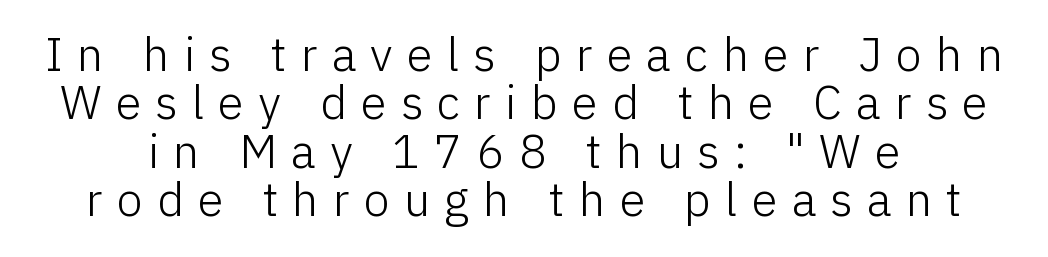
To sum up the face: it is a sans, with no serifs. When letters stand straight like this, we call the style roman or upright. Loose tracking; the words dissolve into strings of separated letters. Summary of weight: not heavy and not bold. If you measured baseline to baseline, you'd find a short distance.
